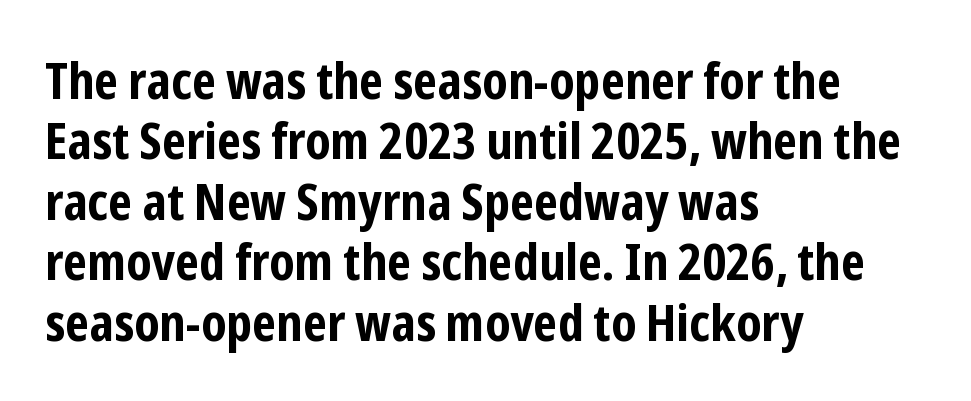
Layout note: lines flush left. Glance below the letters and you will spot only blank space. Notice how the stems are strictly vertical — no italics here. The rendering uses natural spacing where letterforms have individual widths. The letters sit at their default tracking, neither squeezed nor spread. Stroke terminals: plain, sans-serif.
